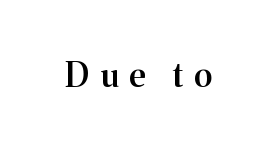
Q: Is the text bold? A: Semi-bold.
Q: Is the text italic (slanted)? A: No, it is upright.
Q: Is the typeface a serif or a sans-serif typeface? A: Serif.
Q: Is the text underlined? A: No.
Q: Is the spacing between letters normal or unusually wide? A: Unusually wide.
Q: Width (condensed, normal, or wide)? A: Normal.
Q: Stroke contrast? A: Medium.
Q: x-height? A: Medium.
Q: Monospaced? A: No.
